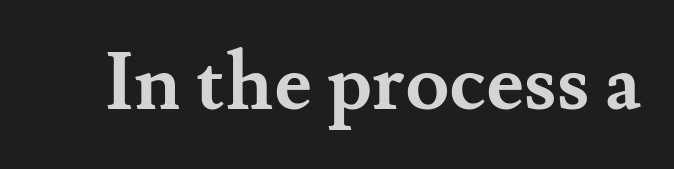
{"serif": "yes", "italic": "no", "bold": "yes", "weight": "semibold", "width": "normal", "stroke_contrast": "medium", "x_height": "small", "monospaced": "no", "underline": "no", "letter_spacing": "normal", "letter_spacing_em": 0.0, "glyph_px": 80}
